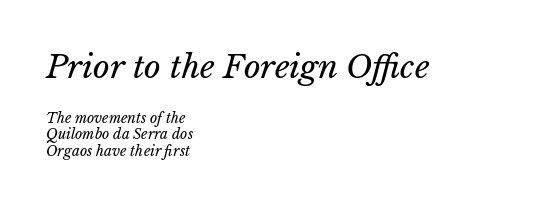
Q: Is the text bold? A: No.
Q: Is the text underlined? A: No.
Q: How is the paragraph aligned? A: Left-aligned.
Q: Is the spacing between letters normal or unusually wide? A: Normal.
Q: Which block of text is set in a larger size, the first (top) or the second (bottom)? A: The first (top) one.
Q: Width (condensed, normal, or wide)? A: Normal.
Q: Stroke contrast? A: Low.
Q: x-height? A: Medium.
Q: Monospaced? A: No.
